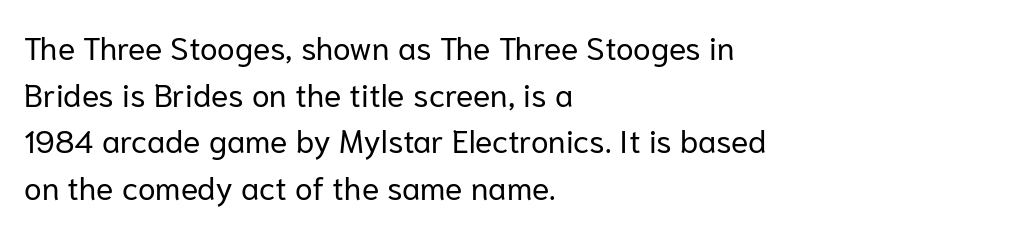
Q: Is the text bold? A: No.
Q: Is the text italic (slanted)? A: No, it is upright.
Q: Is the typeface a serif or a sans-serif typeface? A: Sans-serif.
Q: Is the text underlined? A: No.
Q: How is the paragraph aligned? A: Left-aligned.
Q: Is the spacing between letters normal or unusually wide? A: Normal.
Q: Is the spacing between lines tight, normal or loose? A: Normal.
Q: Width (condensed, normal, or wide)? A: Normal.
Q: Stroke contrast? A: Low.
Q: x-height? A: Medium.
Q: Monospaced? A: No.
